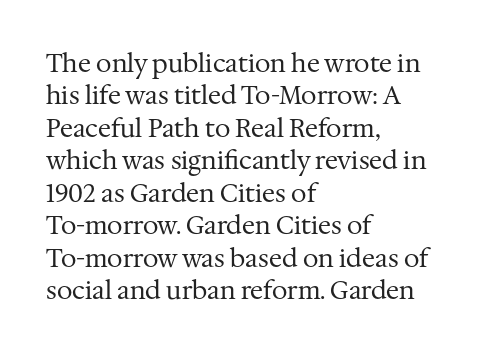
The words here are not underlined. Whoever set this chose a conventional vertical rhythm. Honestly, the letter spacing is just normal — you wouldn't notice it. Tall strokes in this sample are plumb rather than angled. Compared with a centered layout, this one pins lines to the left instead. The weight tops out at a normal text grade.
